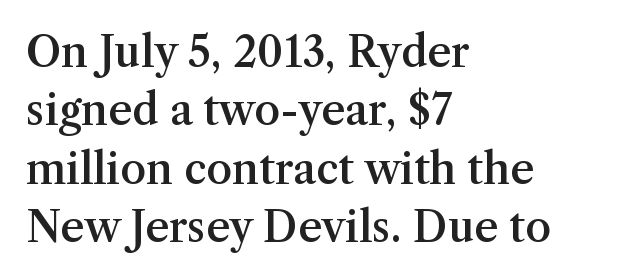
{"serif": "yes", "italic": "no", "bold": "semi", "weight": "semibold", "width": "normal", "stroke_contrast": "medium", "x_height": "medium", "monospaced": "no", "underline": "no", "align": "left", "line_spacing": "normal", "line_spacing_ratio": 1.39, "letter_spacing": "normal", "letter_spacing_em": 0.0, "glyph_px": 42}
